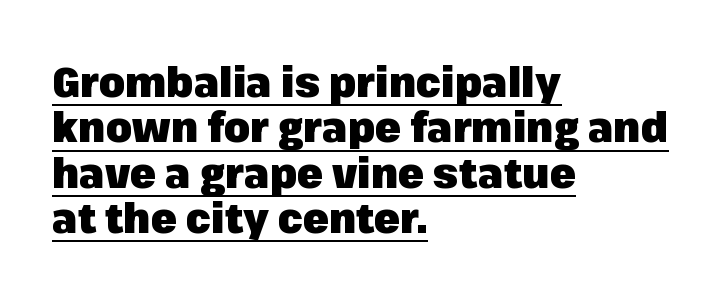
Q: Is the text bold? A: Yes.
Q: Is the text italic (slanted)? A: No, it is upright.
Q: Is the typeface a serif or a sans-serif typeface? A: Sans-serif.
Q: Is the text underlined? A: Yes.
Q: How is the paragraph aligned? A: Left-aligned.
Q: Is the spacing between letters normal or unusually wide? A: Normal.
Q: Is the spacing between lines tight, normal or loose? A: Tight.
Q: Width (condensed, normal, or wide)? A: Normal.
Q: Stroke contrast? A: Low.
Q: x-height? A: Medium.
Q: Monospaced? A: No.
